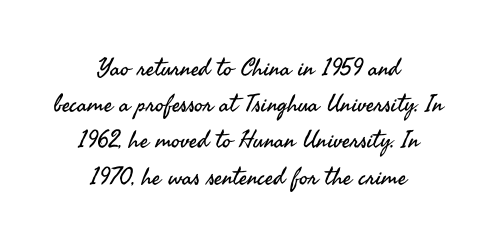
Q: Is the text bold? A: No.
Q: Is the text italic (slanted)? A: Yes.
Q: Is the text underlined? A: No.
Q: How is the paragraph aligned? A: Centered.
Q: Is the spacing between letters normal or unusually wide? A: Normal.
Q: Is the spacing between lines tight, normal or loose? A: Normal.
